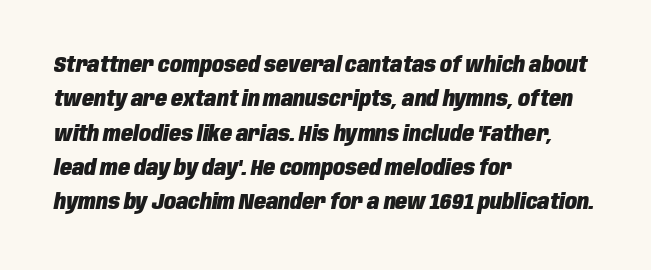
The image shows 22 px bold type, italic (leaning right); set left-aligned, normal line spacing (1.56x), normal letter spacing, not underlined.
